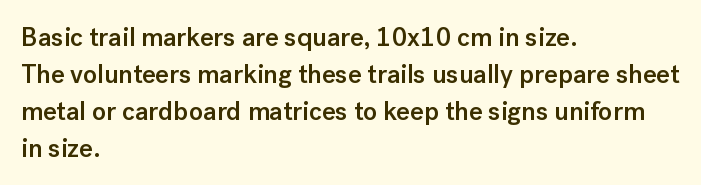
Successive baselines arrive at the customary interval. What weight is shown? A semibold, between regular and bold. The baseline area is clear. Compared with typical body copy, the letter spacing here is the same. When letters stand straight like this, we call the style roman or upright.
